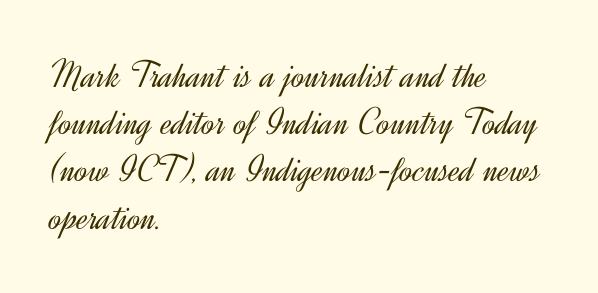
A typesetter would call this proportional, since set widths differ per character. Observe the absence of serifs on each vertical stroke in this sample. The lines are quadded left. Here the glyphs are tracked normally, forming tight word shapes.
